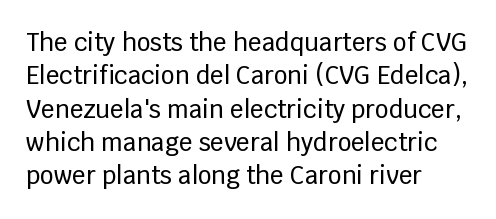
The image shows 24 px text type, upright; set left-aligned, normal line spacing (1.39x), normal letter spacing, not underlined.
